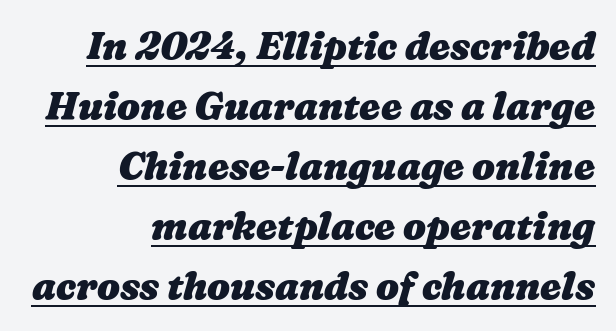
Q: Is the text bold? A: Yes.
Q: Is the text underlined? A: Yes.
Q: How is the paragraph aligned? A: Right-aligned.
Q: Is the spacing between letters normal or unusually wide? A: Normal.
Q: Is the spacing between lines tight, normal or loose? A: Normal.
Q: Width (condensed, normal, or wide)? A: Wide.
Q: Stroke contrast? A: Medium.
Q: x-height? A: Medium.
Q: Monospaced? A: No.
